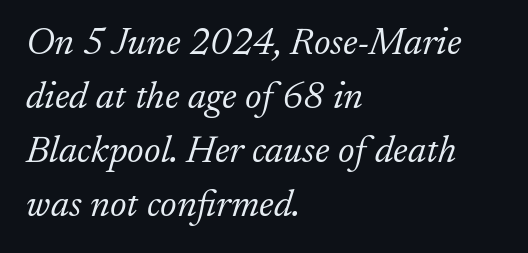
{"serif": "yes", "italic": "yes", "lean": "right", "slant_degrees": 17, "bold": "no", "weight": "light", "width": "normal", "stroke_contrast": "low", "x_height": "small", "monospaced": "no", "underline": "no", "align": "left", "line_spacing": "normal", "line_spacing_ratio": 1.42, "letter_spacing": "normal", "letter_spacing_em": 0.0, "glyph_px": 38}
